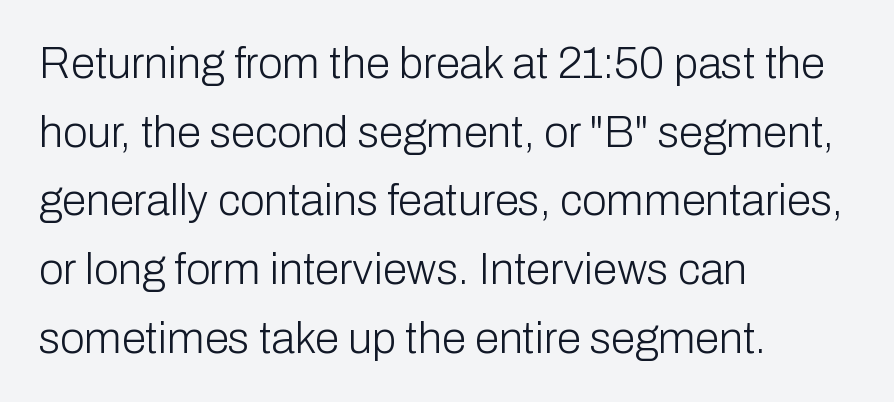
Q: Is the text bold? A: No.
Q: Is the text italic (slanted)? A: No, it is upright.
Q: Is the typeface a serif or a sans-serif typeface? A: Sans-serif.
Q: Is the text underlined? A: No.
Q: How is the paragraph aligned? A: Left-aligned.
Q: Is the spacing between letters normal or unusually wide? A: Normal.
Q: Is the spacing between lines tight, normal or loose? A: Normal.
Q: Width (condensed, normal, or wide)? A: Normal.
Q: Stroke contrast? A: Low.
Q: x-height? A: Medium.
Q: Monospaced? A: No.
